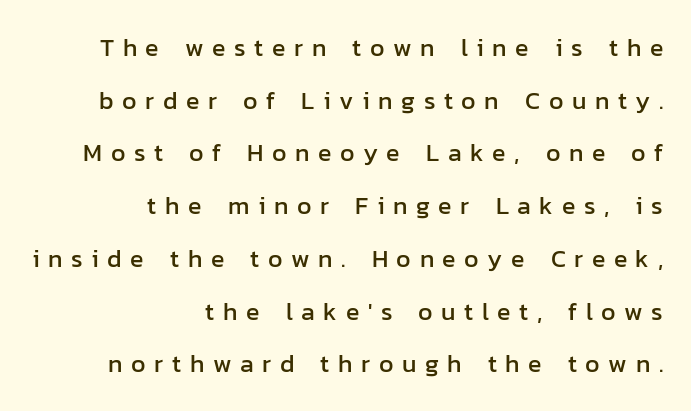
The passage shown has open, widely tracked lettering throughout. Type without underlining. The letters stand straight up with perfectly vertical stems. Students, observe: this is what heavily led, spacious text looks like.
